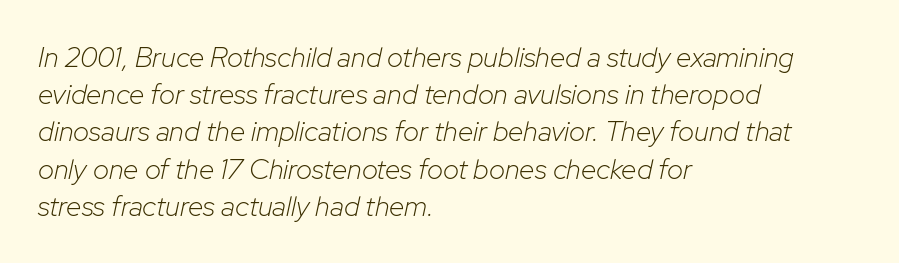
The image shows 28 px light type, italic (leaning right); set left-aligned, normal line spacing (1.33x), normal letter spacing, not underlined; low stroke contrast and a medium x-height.
